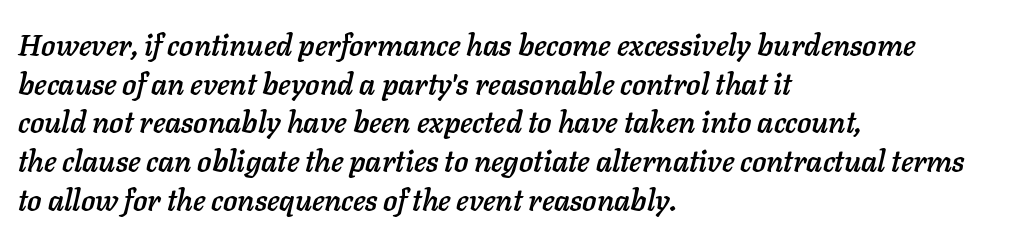
The paragraph shown leans on its left margin. Slant detected: the letters are inclined. Interline gaps are of average width in this sample. The space directly below the letters is spotless. Letter spacing: default.
